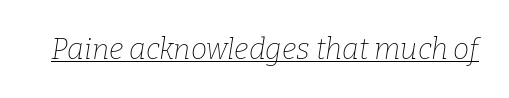
Q: Is the text bold? A: No.
Q: Is the text italic (slanted)? A: Yes, it leans right by about 9 degrees.
Q: Is the typeface a serif or a sans-serif typeface? A: Serif.
Q: Is the text underlined? A: Yes.
Q: Is the spacing between letters normal or unusually wide? A: Normal.
Q: Width (condensed, normal, or wide)? A: Normal.
Q: Stroke contrast? A: Low.
Q: x-height? A: Medium.
Q: Monospaced? A: No.
